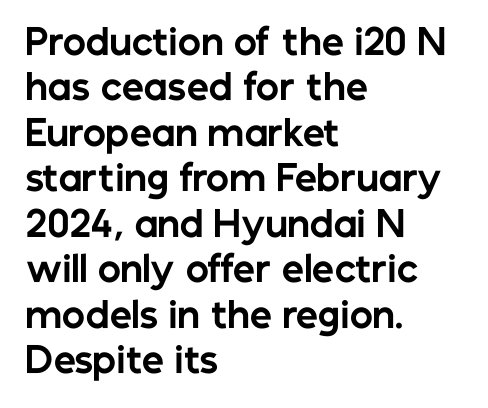
{"serif": "no", "italic": "no", "bold": "yes", "weight": "bold", "width": "normal", "stroke_contrast": "low", "x_height": "medium", "monospaced": "no", "underline": "no", "align": "left", "line_spacing": "normal", "line_spacing_ratio": 1.3, "letter_spacing": "normal", "letter_spacing_em": 0.0, "glyph_px": 35}
